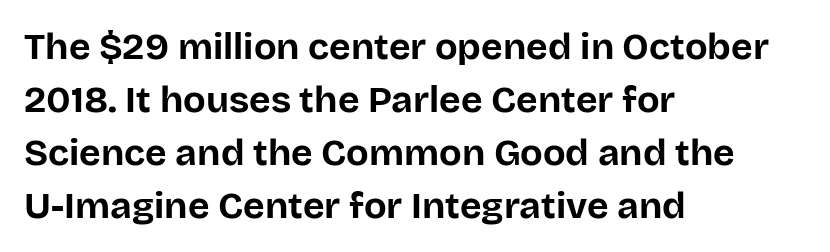
To sum up the face: it is a sans, with no serifs. Students, note that the glyphs here touch the page at normal intervals. Here the designer chose a conventional face with non-uniform glyph widths. In CSS terms this would be text-align: left.
